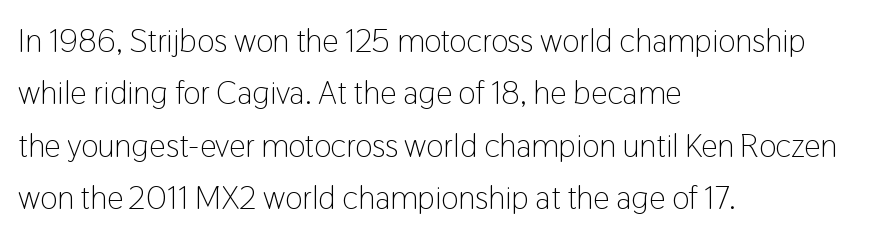
{"serif": "no", "italic": "no", "bold": "no", "weight": "light", "width": "condensed", "stroke_contrast": "low", "x_height": "medium", "monospaced": "no", "underline": "no", "align": "left", "line_spacing": "normal", "line_spacing_ratio": 1.59, "letter_spacing": "normal", "letter_spacing_em": 0.0, "glyph_px": 33}
